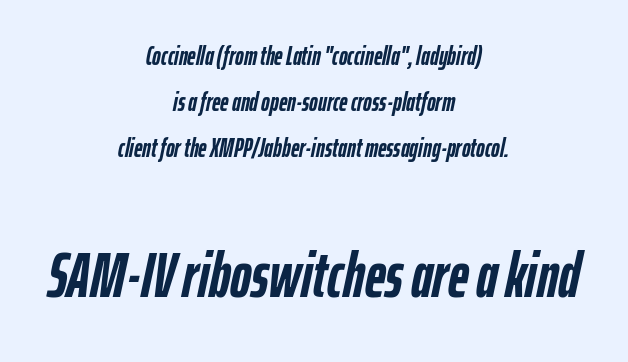
Q: Is the text bold? A: Yes.
Q: Is the text italic (slanted)? A: Yes, it leans right by about 12 degrees.
Q: Is the text underlined? A: No.
Q: How is the paragraph aligned? A: Centered.
Q: Is the spacing between letters normal or unusually wide? A: Normal.
Q: Which block of text is set in a larger size, the first (top) or the second (bottom)? A: The second (bottom) one.
Q: Width (condensed, normal, or wide)? A: Condensed.
Q: Stroke contrast? A: Low.
Q: x-height? A: Medium.
Q: Monospaced? A: No.
